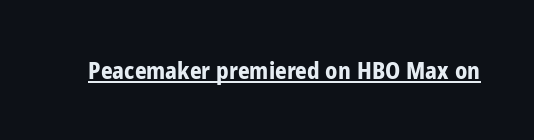
Q: Is the text bold? A: Yes.
Q: Is the text italic (slanted)? A: No, it is upright.
Q: Is the text underlined? A: Yes.
Q: Is the spacing between letters normal or unusually wide? A: Normal.
